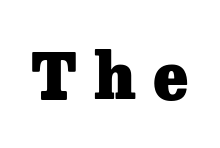
Q: Is the text bold? A: Yes.
Q: Is the text italic (slanted)? A: No, it is upright.
Q: Is the typeface a serif or a sans-serif typeface? A: Serif.
Q: Is the text underlined? A: No.
Q: Is the spacing between letters normal or unusually wide? A: Unusually wide.
Q: Width (condensed, normal, or wide)? A: Normal.
Q: Stroke contrast? A: Low.
Q: x-height? A: Medium.
Q: Monospaced? A: No.
